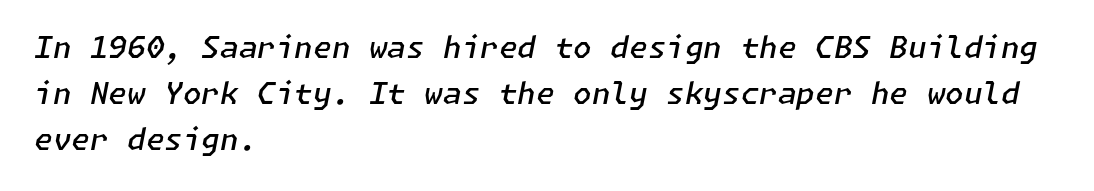
The lettering tilts uniformly, giving the passage an italic look. Standard letterfit; no display-style spreading of the glyphs. Its strokes are somewhat broadened, the hallmark of semibold type. The space directly below the letters is spotless. The passage is arranged the way most books set body copy — flush left. Evenly set lines give the paragraph a standard silhouette.
